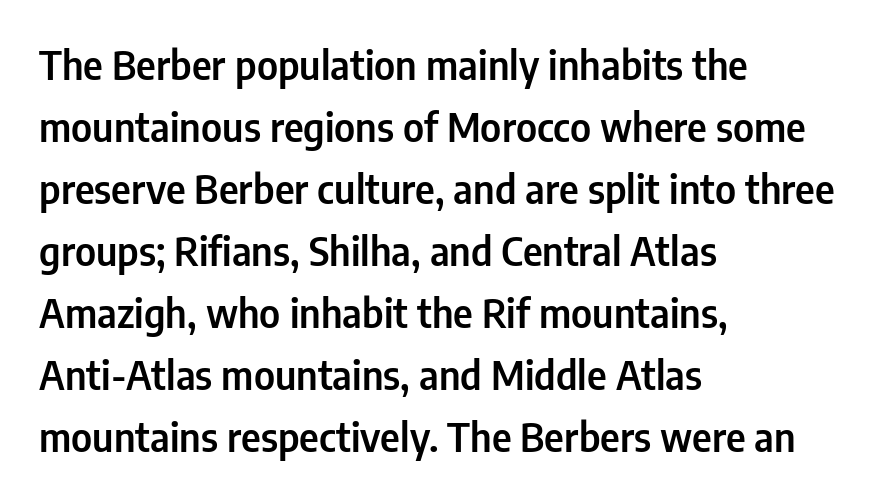
The image shows 39 px condensed sans-serif type, upright; set left-aligned, normal line spacing (1.59x), normal letter spacing, not underlined; low stroke contrast and a medium x-height.
